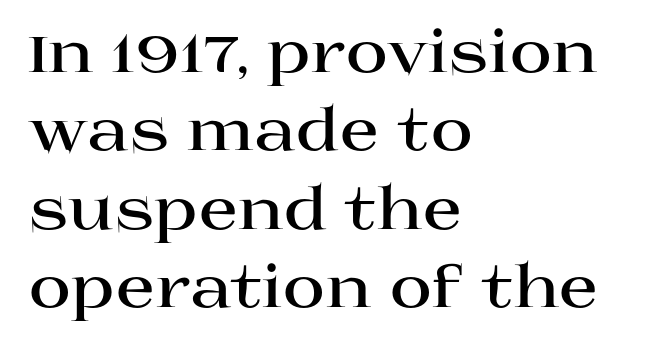
The image shows 58 px bold, wide serif type, upright; set left-aligned, normal line spacing (1.35x), normal letter spacing, not underlined; high stroke contrast and a large x-height.
